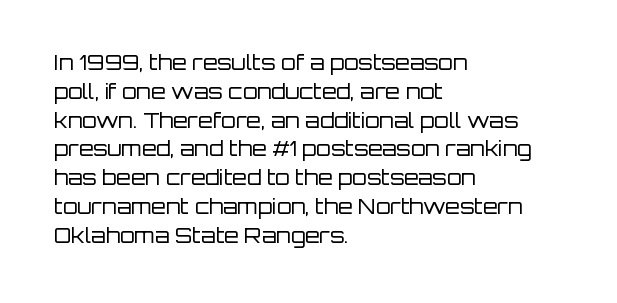
Q: Is the text bold? A: No.
Q: Is the text italic (slanted)? A: No, it is upright.
Q: Is the text underlined? A: No.
Q: How is the paragraph aligned? A: Left-aligned.
Q: Is the spacing between letters normal or unusually wide? A: Normal.
Q: Is the spacing between lines tight, normal or loose? A: Normal.
